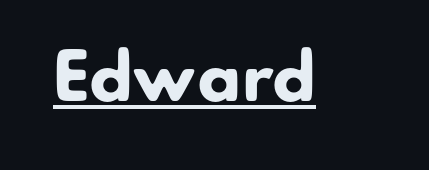
{"serif": "no", "bold": "yes", "weight": "heavy", "width": "normal", "stroke_contrast": "low", "x_height": "small", "monospaced": "no", "underline": "yes", "letter_spacing": "normal", "letter_spacing_em": 0.0, "glyph_px": 63}
